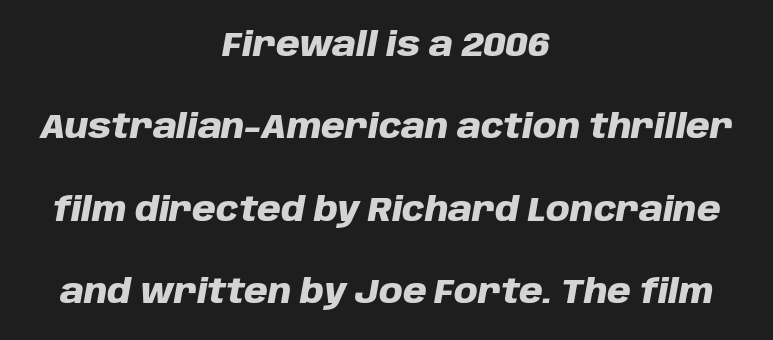
Q: Is the text bold? A: Yes.
Q: Is the text italic (slanted)? A: Yes, it leans right by about 10 degrees.
Q: Is the text underlined? A: No.
Q: How is the paragraph aligned? A: Centered.
Q: Is the spacing between letters normal or unusually wide? A: Normal.
Q: Is the spacing between lines tight, normal or loose? A: Loose.
Q: Width (condensed, normal, or wide)? A: Normal.
Q: Stroke contrast? A: Low.
Q: x-height? A: Large.
Q: Monospaced? A: No.
